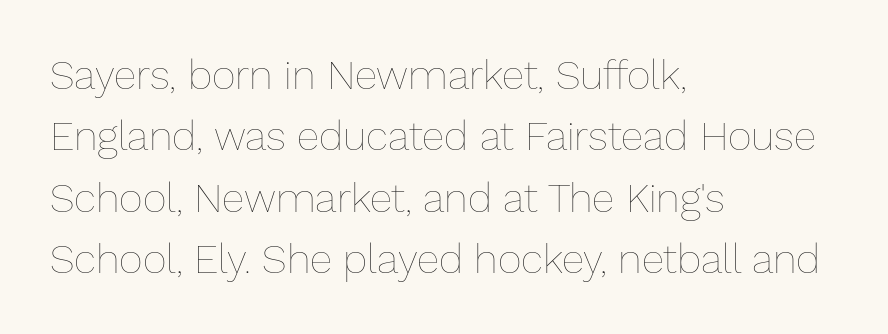
Q: Is the text bold? A: No.
Q: Is the text italic (slanted)? A: No, it is upright.
Q: Is the text underlined? A: No.
Q: How is the paragraph aligned? A: Left-aligned.
Q: Is the spacing between letters normal or unusually wide? A: Normal.
Q: Is the spacing between lines tight, normal or loose? A: Normal.
Q: Width (condensed, normal, or wide)? A: Normal.
Q: Stroke contrast? A: Low.
Q: x-height? A: Medium.
Q: Monospaced? A: No.
